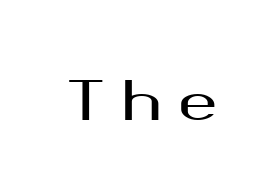
{"serif": "no", "italic": "no", "width": "wide", "stroke_contrast": "medium", "x_height": "medium", "monospaced": "no", "underline": "no", "letter_spacing": "wide", "letter_spacing_em": 0.31, "glyph_px": 53}
